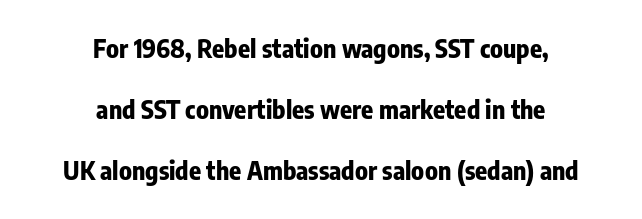
{"italic": "no", "bold": "yes", "underline": "no", "align": "center", "line_spacing": "loose", "line_spacing_ratio": 2.45, "letter_spacing": "normal", "letter_spacing_em": 0.0, "glyph_px": 25}
